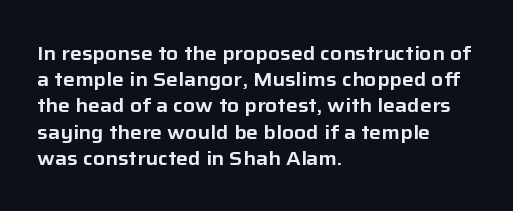
{"italic": "no", "underline": "no", "align": "left", "line_spacing": "normal", "line_spacing_ratio": 1.31, "letter_spacing": "normal", "letter_spacing_em": 0.0, "glyph_px": 20}
